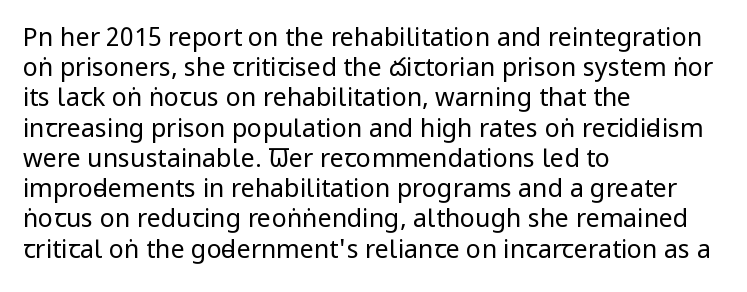
{"italic": "no", "bold": "no", "underline": "no", "align": "left", "line_spacing_ratio": 1.21, "letter_spacing": "normal", "letter_spacing_em": 0.0, "glyph_px": 25}
